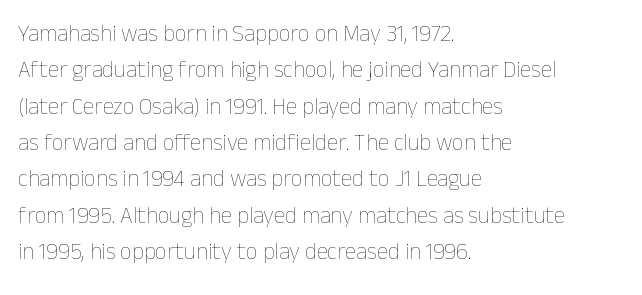
Q: Is the text bold? A: No.
Q: Is the text italic (slanted)? A: No, it is upright.
Q: Is the text underlined? A: No.
Q: How is the paragraph aligned? A: Left-aligned.
Q: Is the spacing between letters normal or unusually wide? A: Normal.
Q: Is the spacing between lines tight, normal or loose? A: Normal.
